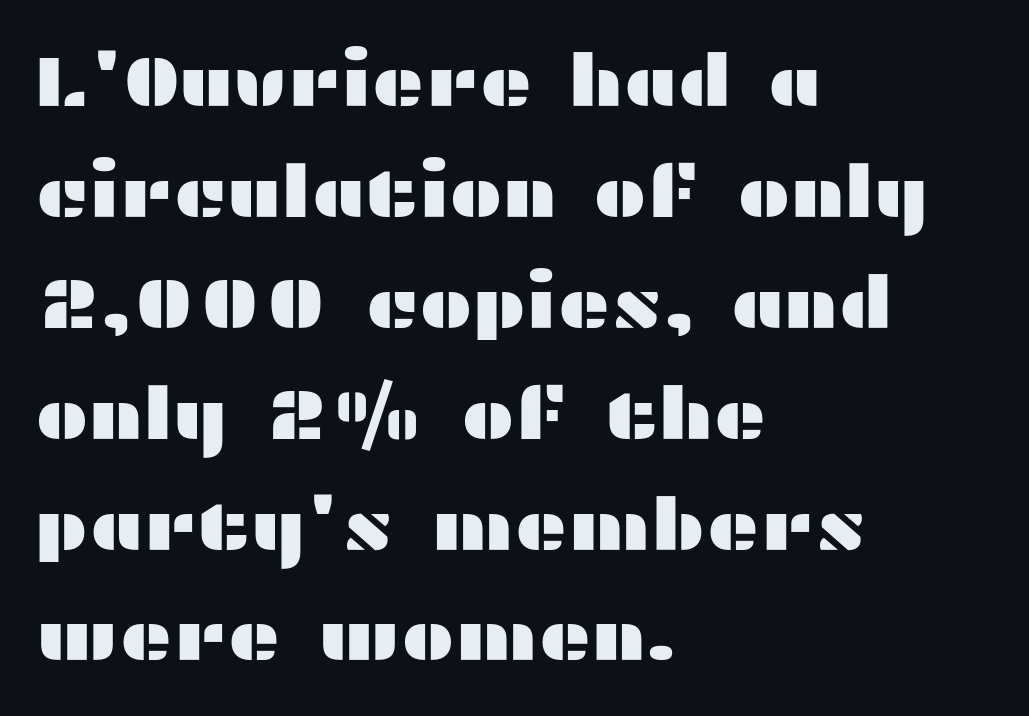
The image shows 72 px wide sans-serif type, upright; set left-aligned, normal line spacing (1.54x), normal letter spacing, not underlined; medium stroke contrast and a medium x-height.
